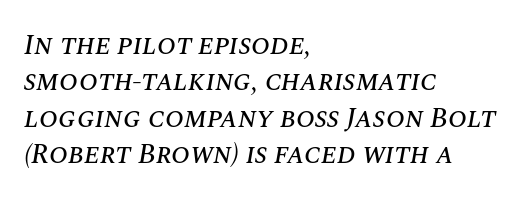
The image shows 28 px text type, italic (leaning right); set left-aligned, normal line spacing (1.3x), normal letter spacing, not underlined; medium stroke contrast and a large x-height.
